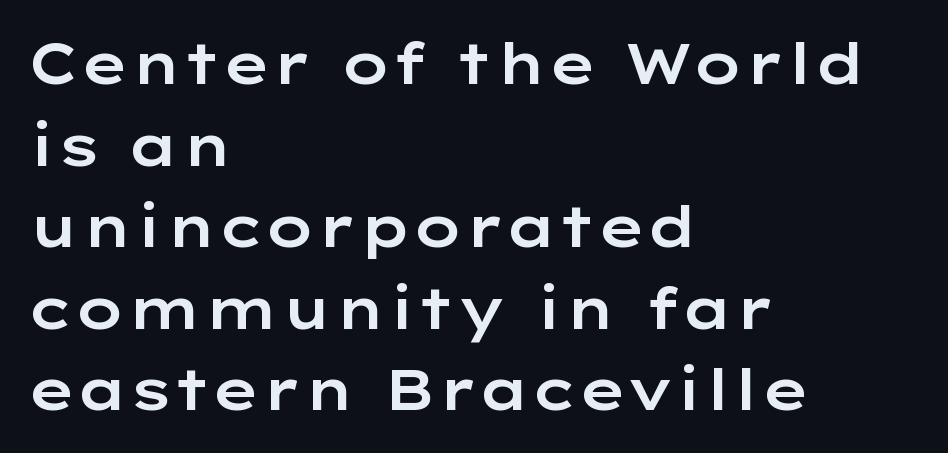
Q: Is the text italic (slanted)? A: No, it is upright.
Q: Is the typeface a serif or a sans-serif typeface? A: Sans-serif.
Q: Is the text underlined? A: No.
Q: How is the paragraph aligned? A: Left-aligned.
Q: Is the spacing between letters normal or unusually wide? A: Normal.
Q: Is the spacing between lines tight, normal or loose? A: Normal.
Q: Width (condensed, normal, or wide)? A: Wide.
Q: Stroke contrast? A: Low.
Q: x-height? A: Medium.
Q: Monospaced? A: No.
